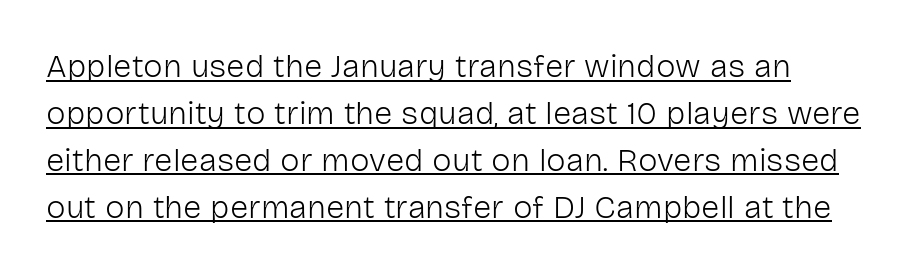
Q: Is the text bold? A: No.
Q: Is the text italic (slanted)? A: No, it is upright.
Q: Is the typeface a serif or a sans-serif typeface? A: Sans-serif.
Q: Is the text underlined? A: Yes.
Q: Is the spacing between letters normal or unusually wide? A: Normal.
Q: Is the spacing between lines tight, normal or loose? A: Normal.
Q: Width (condensed, normal, or wide)? A: Normal.
Q: Stroke contrast? A: Low.
Q: x-height? A: Medium.
Q: Monospaced? A: No.
